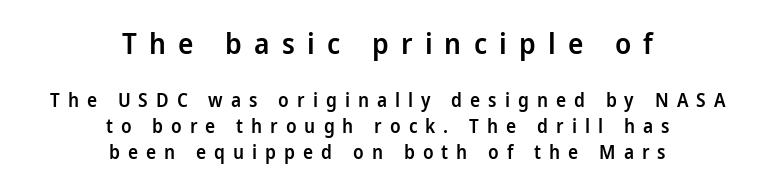
The rendering shrinks the type as you move from the upper chunk to the lower. Serifs: no, the terminals of the letterforms are clean. The letters are spread apart with noticeably loose tracking. Italic? Not at all — the glyphs are vertical. Heft: intermediate — a semibold.
